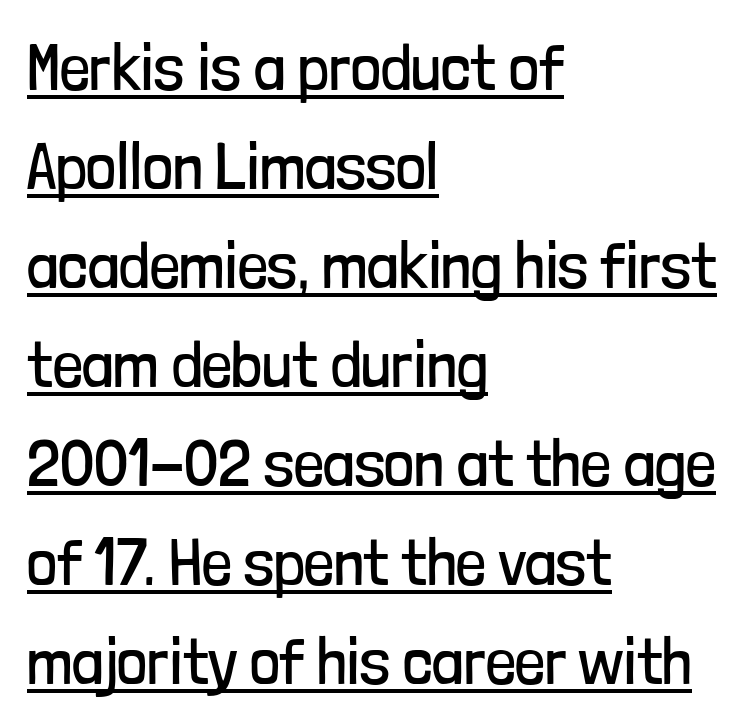
The image shows 66 px regular-weight, condensed sans-serif type, upright; set left-aligned, normal line spacing (1.5x), normal letter spacing, underlined; low stroke contrast and a medium x-height.
